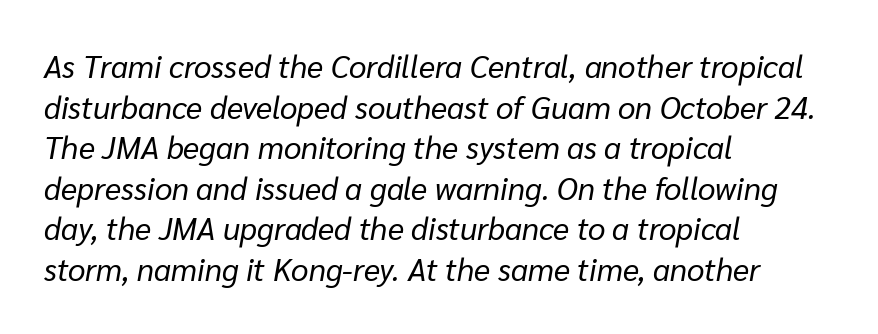
{"italic": "yes", "lean": "right", "slant_degrees": 10, "bold": "no", "weight": "regular", "width": "normal", "stroke_contrast": "low", "x_height": "medium", "monospaced": "no", "underline": "no", "align": "left", "line_spacing": "normal", "line_spacing_ratio": 1.31, "letter_spacing": "normal", "letter_spacing_em": 0.0, "glyph_px": 31}
